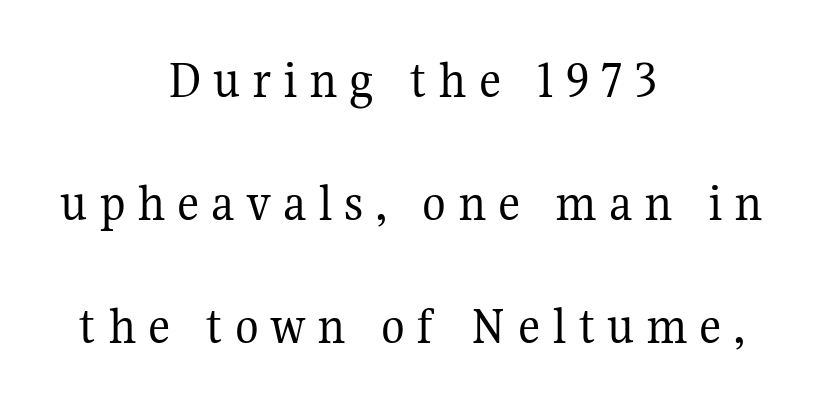
The passage shown stacks its lines with a broad gap. Is the stroke heavy? The answer is a plain regular-or-lighter. Honestly, the letter spacing is so wide it's the main thing you notice. This sample has the flowing, uneven cadence of proportional lettering.
